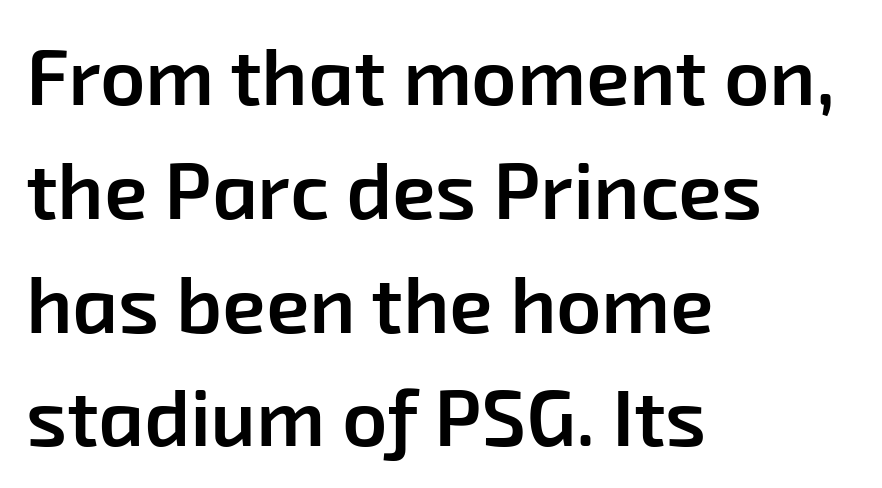
The image shows 79 px semibold sans-serif type; set left-aligned, normal line spacing (1.44x), normal letter spacing, not underlined; low stroke contrast and a medium x-height.
